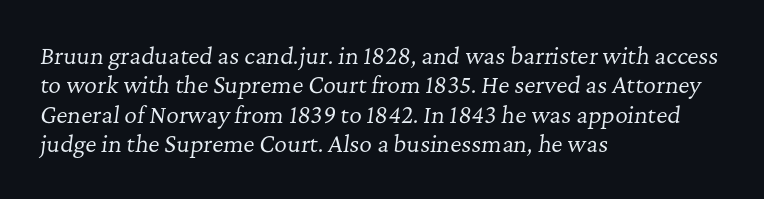
The compositor pushed each line to the left boundary. Letter spacing: default. Is the type slanted? Yes — the strokes lean at a clear angle. Glance below the letters and you will spot only blank space. Compared with typical paragraphs, the rows here are spaced about the same.
